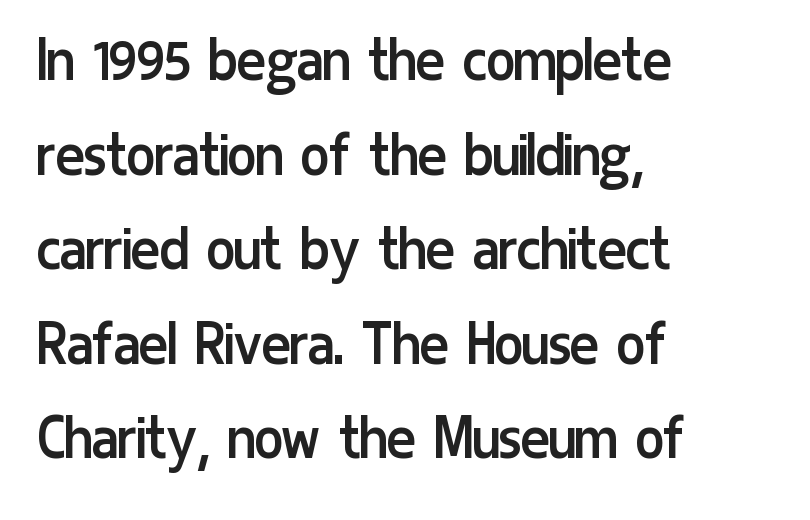
The image shows 68 px regular-weight, condensed sans-serif type, upright; set left-aligned, normal line spacing (1.39x), normal letter spacing, not underlined; low stroke contrast and a medium x-height.
